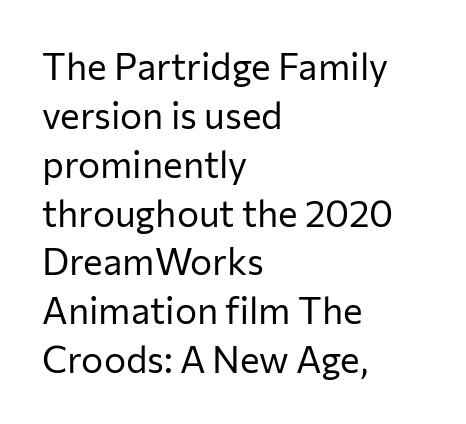
{"serif": "no", "italic": "no", "bold": "no", "weight": "regular", "width": "normal", "stroke_contrast": "low", "x_height": "medium", "monospaced": "no", "underline": "no", "align": "left", "line_spacing": "normal", "line_spacing_ratio": 1.32, "letter_spacing": "normal", "letter_spacing_em": 0.0, "glyph_px": 37}
